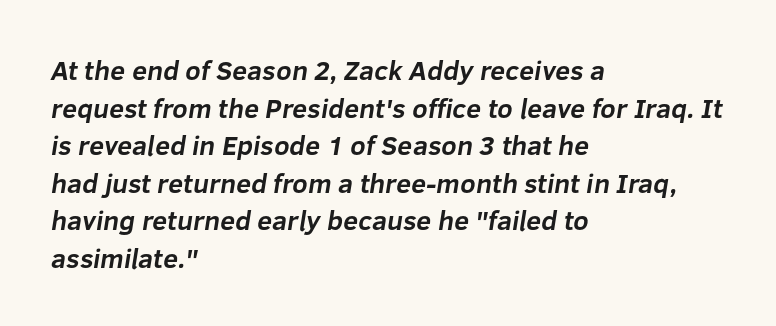
The horizontal fit of the characters is conventional and even. Line starts are locked; line ends wander. Line spacing here is normal. Anything drawn beneath the words? Only blank space.
